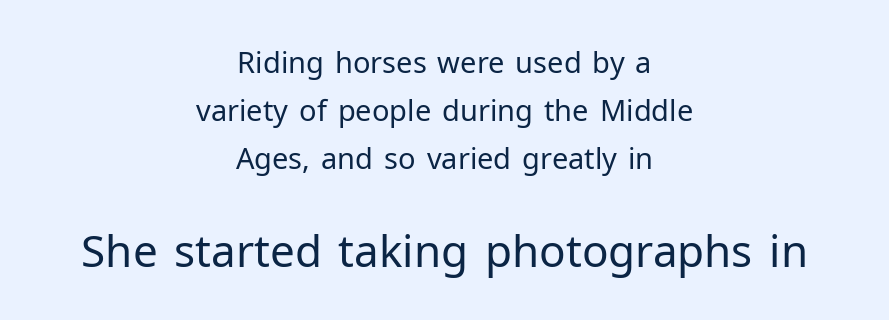
Q: Is the text bold? A: No.
Q: Is the text italic (slanted)? A: No, it is upright.
Q: Is the typeface a serif or a sans-serif typeface? A: Sans-serif.
Q: Is the text underlined? A: No.
Q: How is the paragraph aligned? A: Centered.
Q: Is the spacing between letters normal or unusually wide? A: Normal.
Q: Is the spacing between lines tight, normal or loose? A: Normal.
Q: Which block of text is set in a larger size, the first (top) or the second (bottom)? A: The second (bottom) one.
Q: Width (condensed, normal, or wide)? A: Normal.
Q: Stroke contrast? A: Low.
Q: x-height? A: Medium.
Q: Monospaced? A: No.
